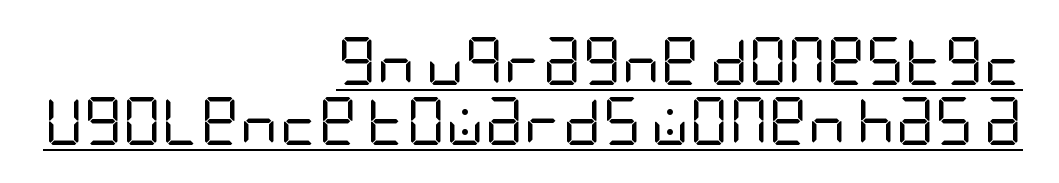
Q: Is the text bold? A: No.
Q: Is the text italic (slanted)? A: No, it is upright.
Q: Is the typeface a serif or a sans-serif typeface? A: Sans-serif.
Q: Is the text underlined? A: Yes.
Q: How is the paragraph aligned? A: Right-aligned.
Q: Is the spacing between letters normal or unusually wide? A: Normal.
Q: Is the spacing between lines tight, normal or loose? A: Normal.
Q: Width (condensed, normal, or wide)? A: Condensed.
Q: Stroke contrast? A: Low.
Q: x-height? A: Large.
